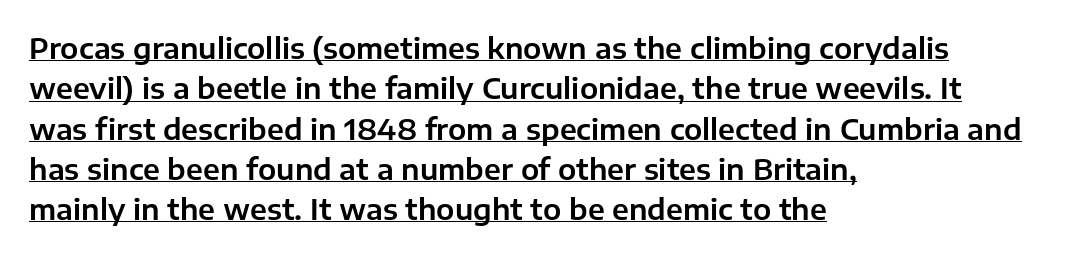
The letters stand upright; this is a roman face. Vertical spacing — default. A typographer would call this underscored text. Between one letter and the next there's only the usual sliver of space. Caption: multi-line text, flush left, ragged right.
